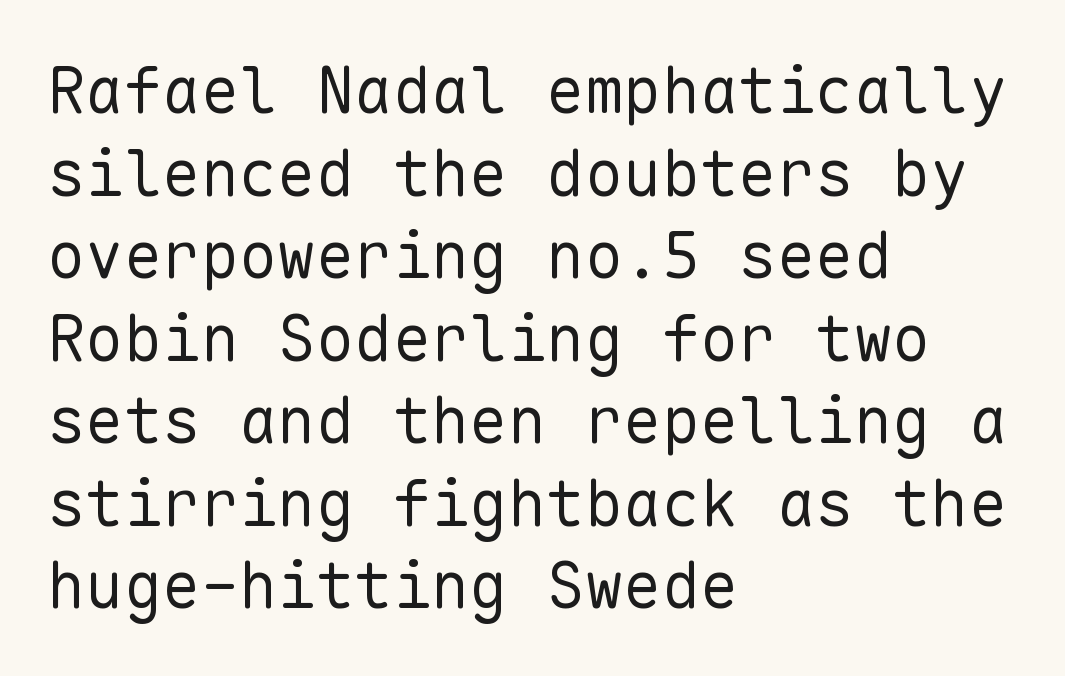
Q: Is the text bold? A: No.
Q: Is the text italic (slanted)? A: No, it is upright.
Q: Is the typeface a serif or a sans-serif typeface? A: Sans-serif.
Q: Is the text underlined? A: No.
Q: How is the paragraph aligned? A: Left-aligned.
Q: Is the spacing between letters normal or unusually wide? A: Normal.
Q: Is the spacing between lines tight, normal or loose? A: Normal.
Q: Width (condensed, normal, or wide)? A: Normal.
Q: Stroke contrast? A: Low.
Q: x-height? A: Medium.
Q: Monospaced? A: Yes.
